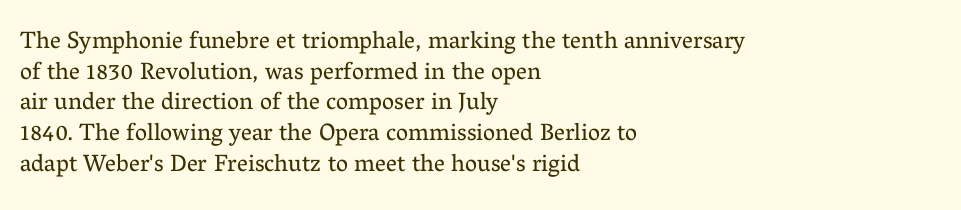
Q: Is the text bold? A: No.
Q: Is the text italic (slanted)? A: No, it is upright.
Q: Is the text underlined? A: No.
Q: How is the paragraph aligned? A: Left-aligned.
Q: Is the spacing between letters normal or unusually wide? A: Normal.
Q: Is the spacing between lines tight, normal or loose? A: Normal.
